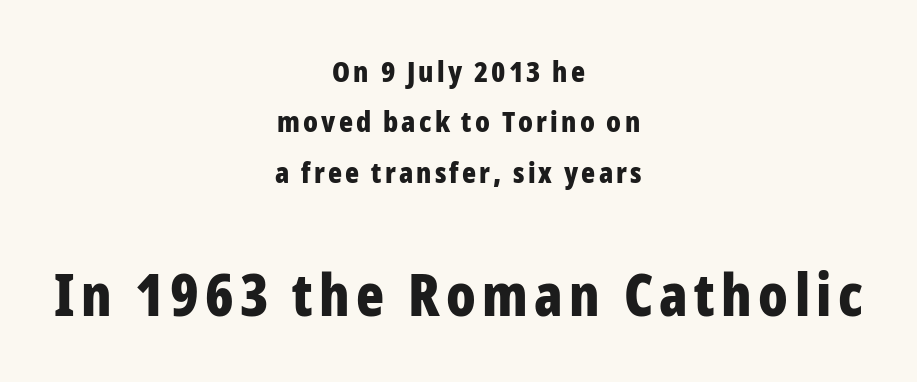
The image shows 58 px bold, condensed sans-serif type, upright; set centered, line spacing 1.74x, not underlined; the second (bottom) block is 2.0x larger; low stroke contrast and a medium x-height.
